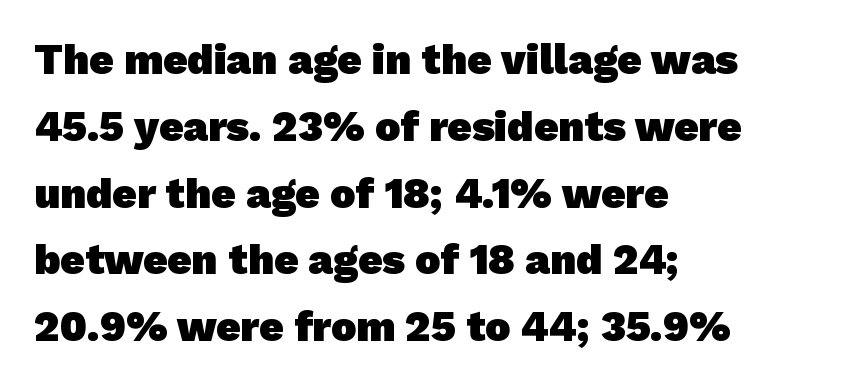
{"serif": "no", "bold": "yes", "weight": "heavy", "width": "normal", "stroke_contrast": "low", "x_height": "medium", "monospaced": "no", "underline": "no", "align": "left", "line_spacing": "normal", "line_spacing_ratio": 1.59, "letter_spacing": "normal", "letter_spacing_em": 0.0, "glyph_px": 42}
